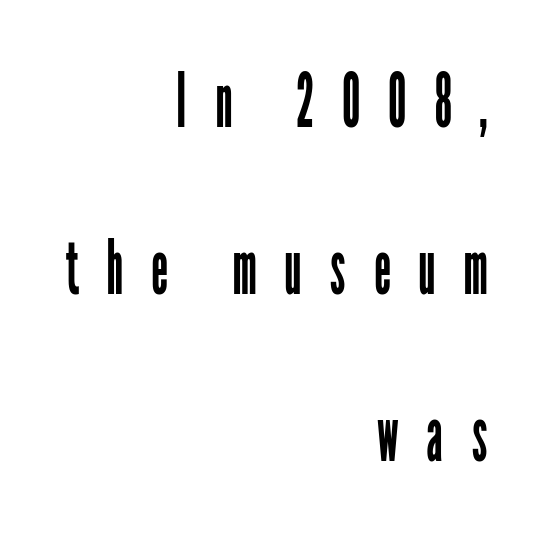
Q: Is the text bold? A: No.
Q: Is the text italic (slanted)? A: No, it is upright.
Q: Is the typeface a serif or a sans-serif typeface? A: Sans-serif.
Q: Is the text underlined? A: No.
Q: How is the paragraph aligned? A: Right-aligned.
Q: Is the spacing between letters normal or unusually wide? A: Unusually wide.
Q: Is the spacing between lines tight, normal or loose? A: Loose.
Q: Width (condensed, normal, or wide)? A: Condensed.
Q: Stroke contrast? A: Low.
Q: x-height? A: Medium.
Q: Monospaced? A: No.
